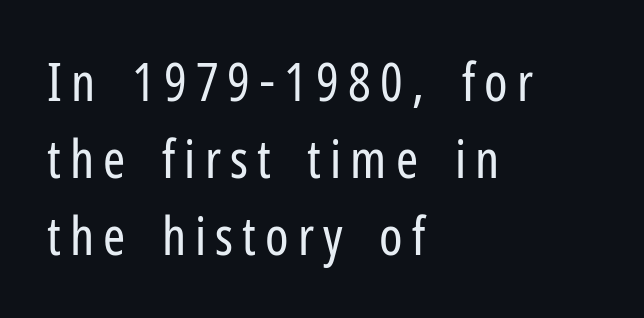
The image shows 53 px regular-weight, condensed sans-serif type, upright; set left-aligned, normal line spacing (1.45x), not underlined; low stroke contrast and a medium x-height.
